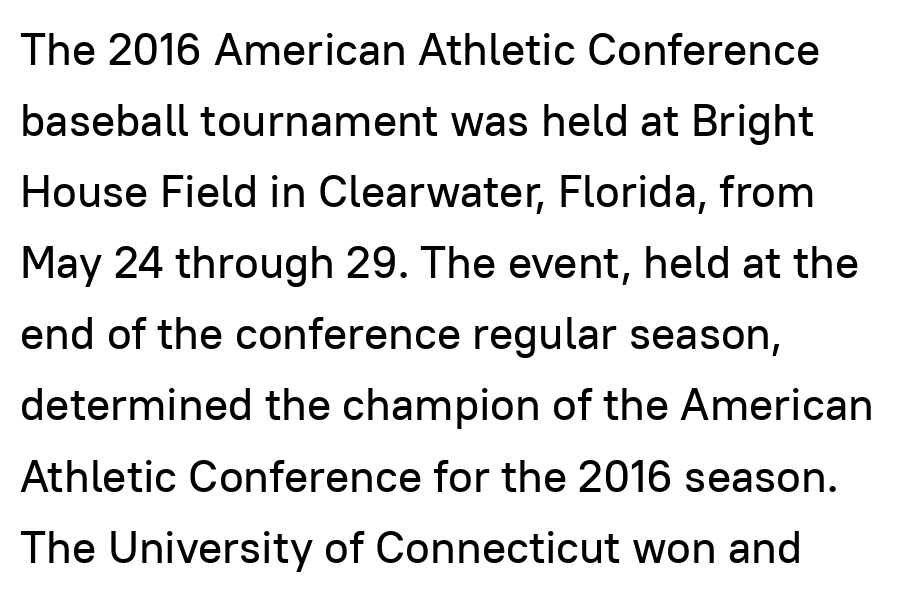
The rendering uses natural spacing where letterforms have individual widths. These lines keep a tight, regular rhythm from letter to letter. The designer left line spacing at the default. Italic: no, the glyphs are upright roman.
